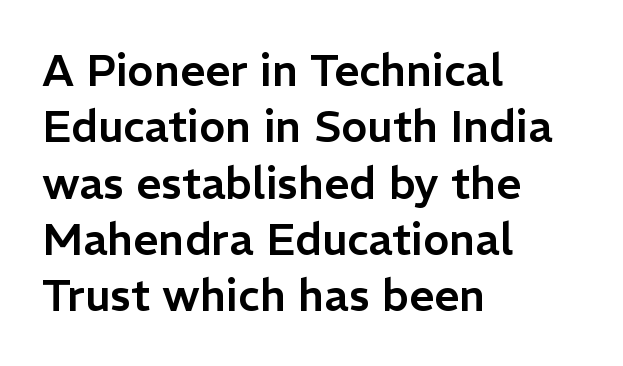
{"serif": "no", "italic": "no", "width": "normal", "stroke_contrast": "low", "x_height": "medium", "monospaced": "no", "underline": "no", "align": "left", "line_spacing": "normal", "line_spacing_ratio": 1.28, "letter_spacing": "normal", "letter_spacing_em": 0.0, "glyph_px": 44}
